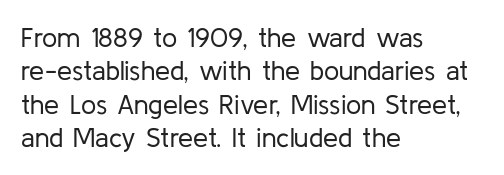
The image shows 27 px text type, upright; set left-aligned, line spacing 1.24x, normal letter spacing, not underlined.
